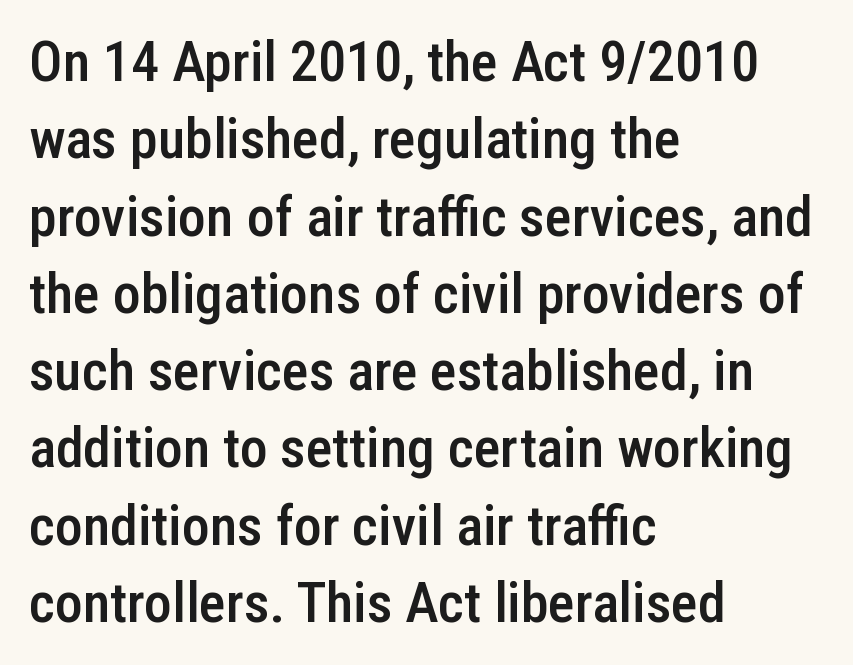
Words float on clear page, feet unadorned. It's the straight-up-and-down kind of type. A typesetter would call this zero additional tracking. This sample is left-justified, so line endings fall wherever the words run out. In terms of weight, the rendering is demibold, just under bold.
